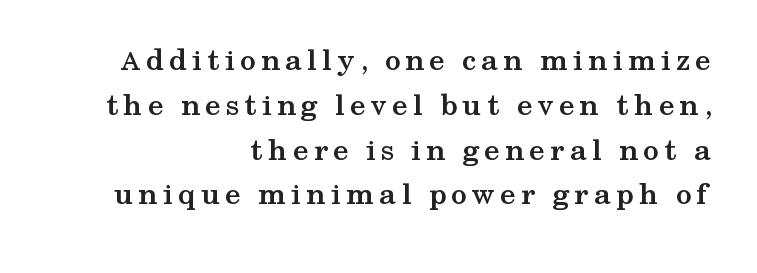
Q: Is the text bold? A: Yes.
Q: Is the text italic (slanted)? A: No, it is upright.
Q: Is the typeface a serif or a sans-serif typeface? A: Serif.
Q: Is the text underlined? A: No.
Q: How is the paragraph aligned? A: Right-aligned.
Q: Is the spacing between lines tight, normal or loose? A: Normal.
Q: Width (condensed, normal, or wide)? A: Wide.
Q: Stroke contrast? A: Medium.
Q: x-height? A: Medium.
Q: Monospaced? A: No.
